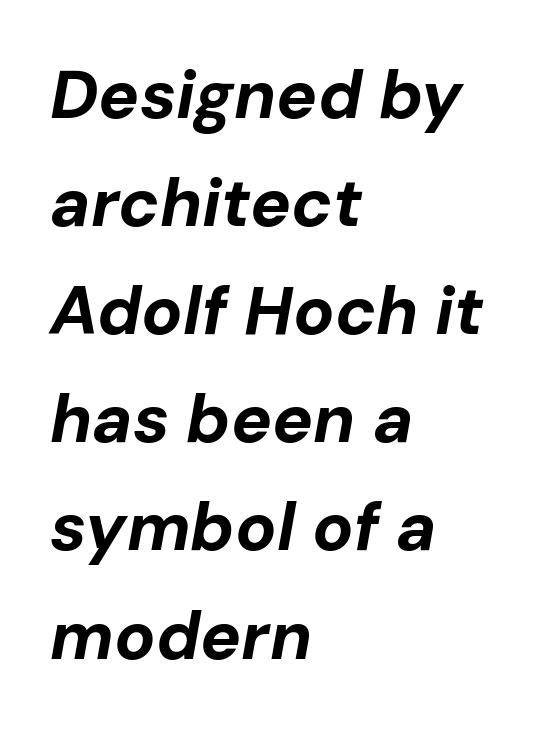
Words float on clear page, feet unadorned. You'd pick this weight for a headline — it's a proper bold. You can tell it's italic because the verticals aren't actually vertical. One glance says typical: line gaps are just what's usual. The face used here is rendered with its standard letterfit. Left-aligned paragraph, ragged on the right.
